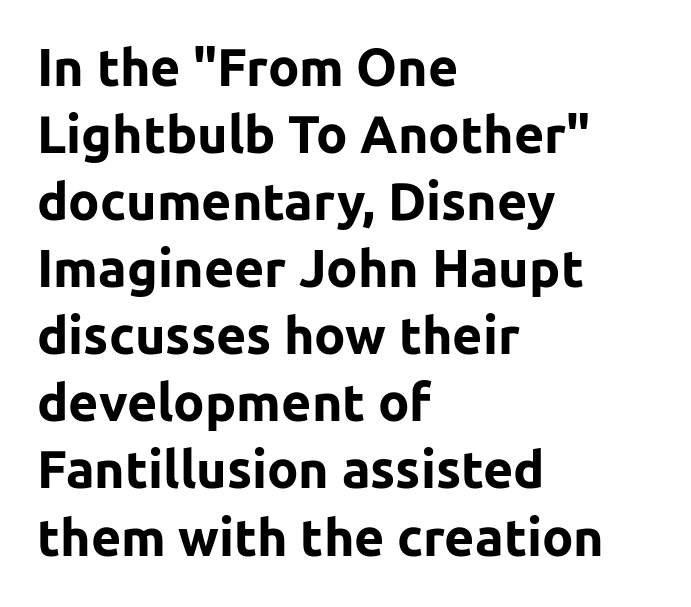
Q: Is the text bold? A: Yes.
Q: Is the text italic (slanted)? A: No, it is upright.
Q: Is the typeface a serif or a sans-serif typeface? A: Sans-serif.
Q: Is the text underlined? A: No.
Q: How is the paragraph aligned? A: Left-aligned.
Q: Is the spacing between letters normal or unusually wide? A: Normal.
Q: Is the spacing between lines tight, normal or loose? A: Normal.
Q: Width (condensed, normal, or wide)? A: Normal.
Q: Stroke contrast? A: Low.
Q: x-height? A: Medium.
Q: Monospaced? A: No.
